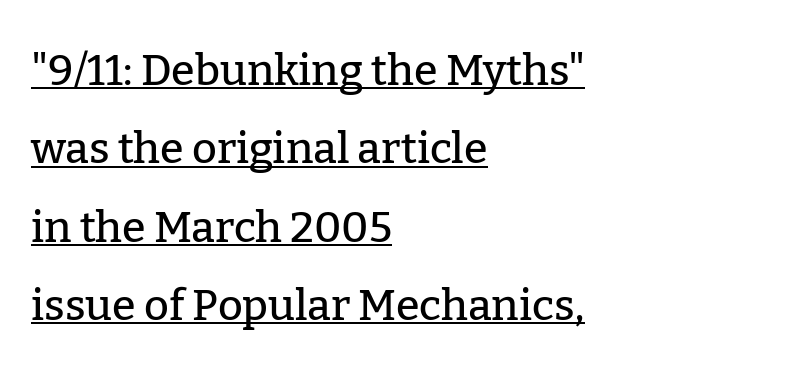
{"serif": "yes", "italic": "no", "width": "normal", "stroke_contrast": "low", "x_height": "medium", "monospaced": "no", "underline": "yes", "align": "left", "line_spacing_ratio": 1.82, "letter_spacing": "normal", "letter_spacing_em": 0.0, "glyph_px": 43}
